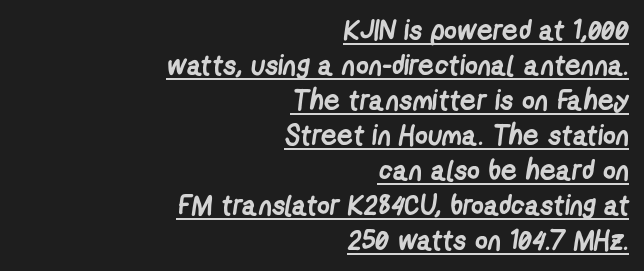
The space between consecutive lines is moderate. These lines carry a lot of weight — the face is fully bold. The line texture is even and compact thanks to regular tracking. Do the characters align in a grid? No, the font is proportional. Does a line run under the words? Yes, clearly. The typesetter chose a ragged-left arrangement here.
